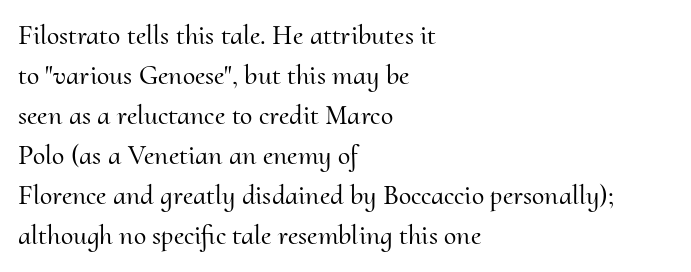
The image shows 28 px serif type, upright; set left-aligned, normal line spacing (1.43x), normal letter spacing, not underlined; medium stroke contrast and a small x-height.
